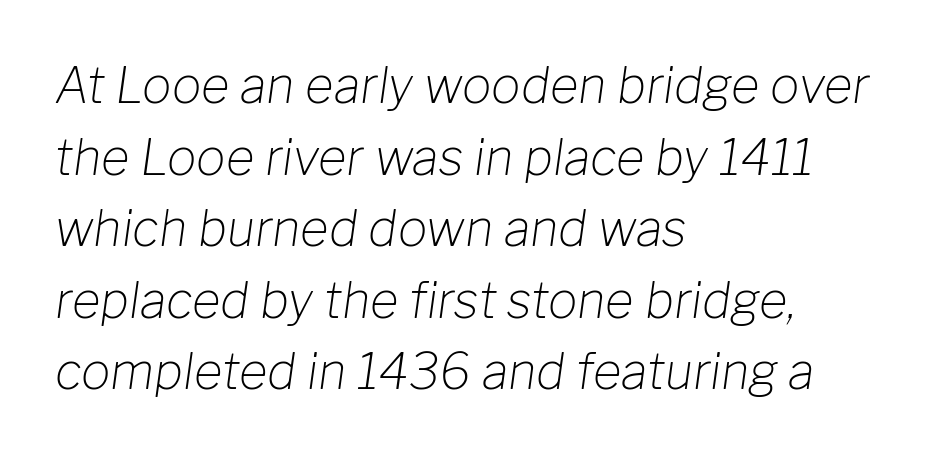
The space beneath each line is pristine and unruled. Yep, that's italic — everything's leaning. Horizontal alignment here is leftward, the default for most running prose. Spacing verdict: proportional, widths tailored to each character. Stroke mass is kept to a normal reading level or below.
